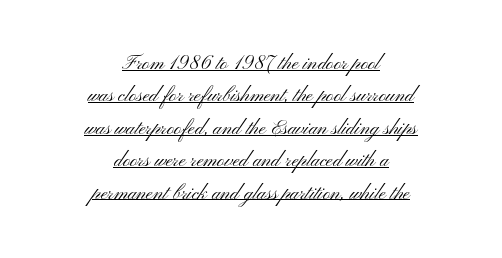
The image shows 20 px text type; set centered, normal line spacing (1.62x), normal letter spacing, underlined.
